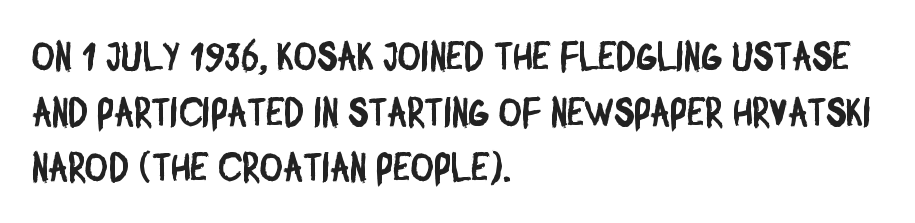
{"serif": "no", "width": "condensed", "stroke_contrast": "low", "x_height": "large", "monospaced": "no", "underline": "no", "align": "left", "line_spacing": "normal", "line_spacing_ratio": 1.39, "letter_spacing": "normal", "letter_spacing_em": 0.0, "glyph_px": 40}
